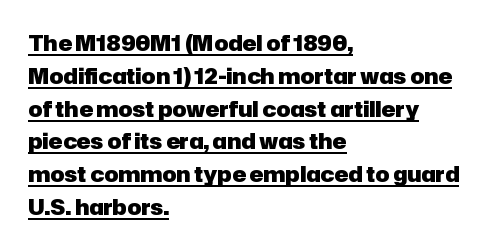
The image shows 21 px bold type, upright; set left-aligned, normal line spacing (1.56x), normal letter spacing, underlined.
